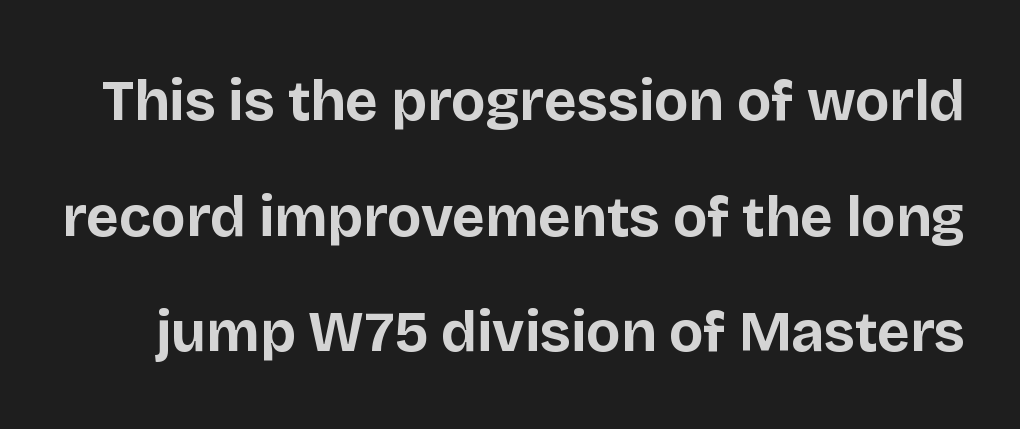
The image shows 57 px bold sans-serif type, upright; set loose line spacing (2.03x), normal letter spacing, not underlined; low stroke contrast and a large x-height.
